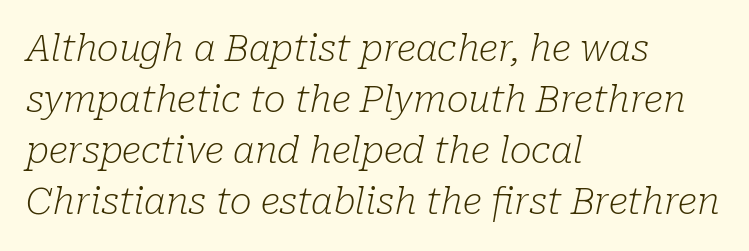
{"serif": "yes", "italic": "yes", "lean": "right", "slant_degrees": 10, "bold": "no", "weight": "light", "width": "normal", "stroke_contrast": "low", "x_height": "medium", "monospaced": "no", "underline": "no", "align": "left", "line_spacing": "normal", "line_spacing_ratio": 1.38, "letter_spacing": "normal", "letter_spacing_em": 0.0, "glyph_px": 37}
